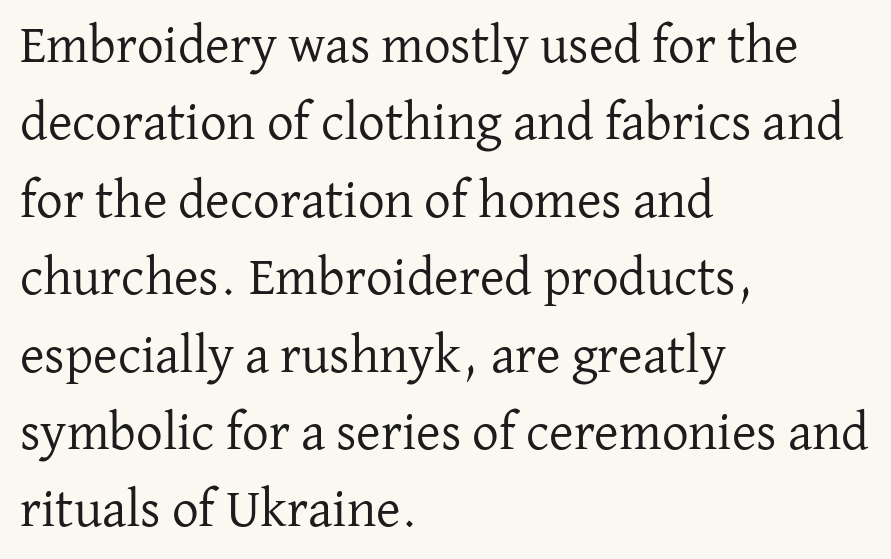
Q: Is the text bold? A: No.
Q: Is the text italic (slanted)? A: No, it is upright.
Q: Is the typeface a serif or a sans-serif typeface? A: Serif.
Q: Is the text underlined? A: No.
Q: How is the paragraph aligned? A: Left-aligned.
Q: Is the spacing between letters normal or unusually wide? A: Normal.
Q: Is the spacing between lines tight, normal or loose? A: Normal.
Q: Width (condensed, normal, or wide)? A: Normal.
Q: Stroke contrast? A: Low.
Q: x-height? A: Medium.
Q: Monospaced? A: No.
